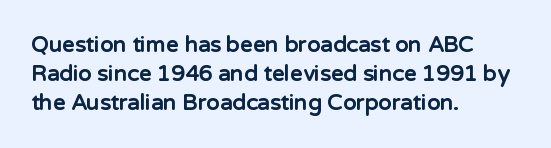
{"italic": "no", "bold": "yes", "underline": "no", "align": "left", "line_spacing": "normal", "line_spacing_ratio": 1.31, "letter_spacing": "normal", "letter_spacing_em": 0.0, "glyph_px": 22}
